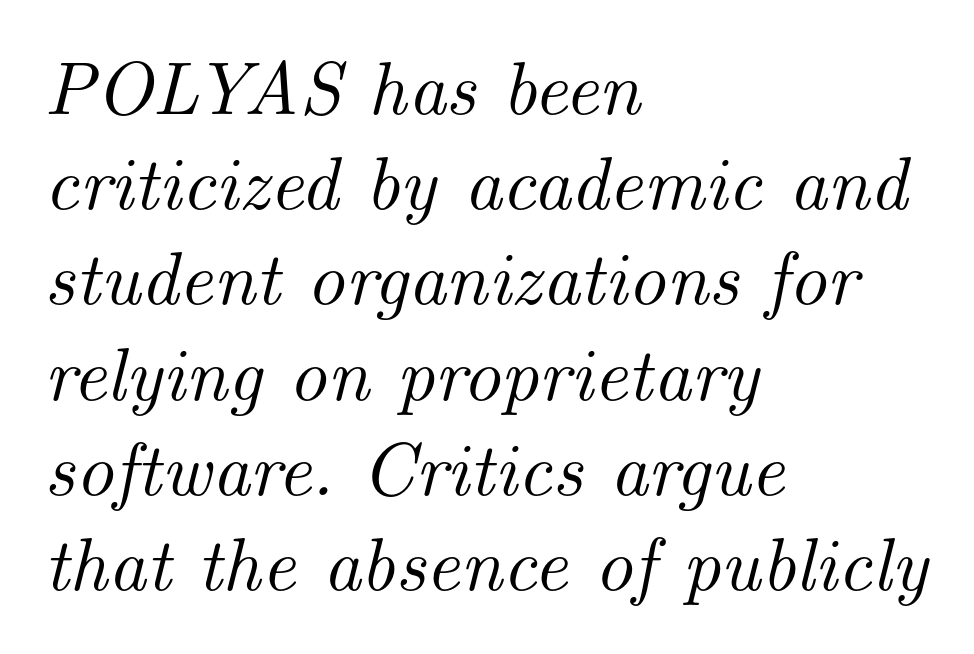
Q: Is the text italic (slanted)? A: Yes, it leans right by about 14 degrees.
Q: Is the typeface a serif or a sans-serif typeface? A: Serif.
Q: Is the text underlined? A: No.
Q: How is the paragraph aligned? A: Left-aligned.
Q: Is the spacing between letters normal or unusually wide? A: Normal.
Q: Is the spacing between lines tight, normal or loose? A: Normal.
Q: Width (condensed, normal, or wide)? A: Normal.
Q: Stroke contrast? A: Medium.
Q: x-height? A: Small.
Q: Monospaced? A: No.
